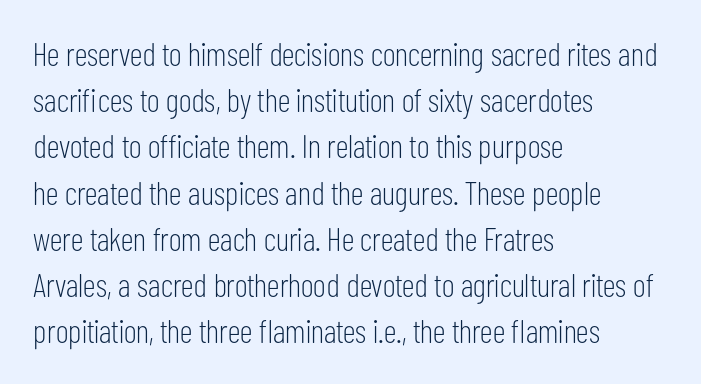
Q: Is the text bold? A: No.
Q: Is the text italic (slanted)? A: No, it is upright.
Q: Is the typeface a serif or a sans-serif typeface? A: Sans-serif.
Q: Is the text underlined? A: No.
Q: How is the paragraph aligned? A: Left-aligned.
Q: Is the spacing between letters normal or unusually wide? A: Normal.
Q: Is the spacing between lines tight, normal or loose? A: Normal.
Q: Width (condensed, normal, or wide)? A: Condensed.
Q: Stroke contrast? A: Low.
Q: x-height? A: Medium.
Q: Monospaced? A: No.
